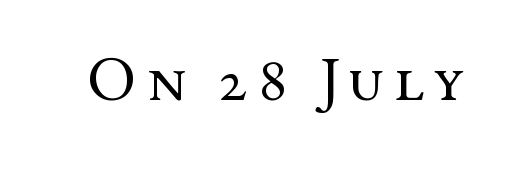
The image shows 64 px regular-weight, wide serif type, upright; set not underlined; medium stroke contrast and a medium x-height.
